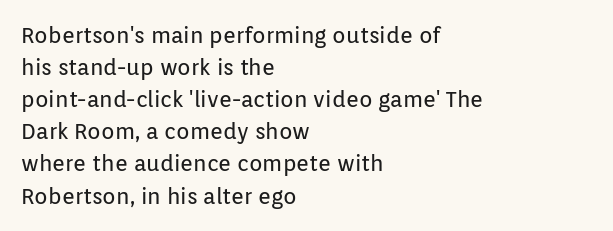
Weight: in the light-to-regular range. These lines keep a tight, regular rhythm from letter to letter. Any mark beneath the type? The region is blank. Left-aligned paragraph, ragged on the right. If you drew a line through each stem, it would be perfectly vertical. Honestly, the row spacing looks completely unremarkable.
